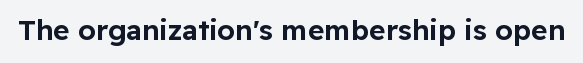
{"serif": "no", "italic": "no", "width": "normal", "stroke_contrast": "low", "x_height": "medium", "monospaced": "no", "underline": "no", "letter_spacing": "normal", "letter_spacing_em": 0.0, "glyph_px": 28}
